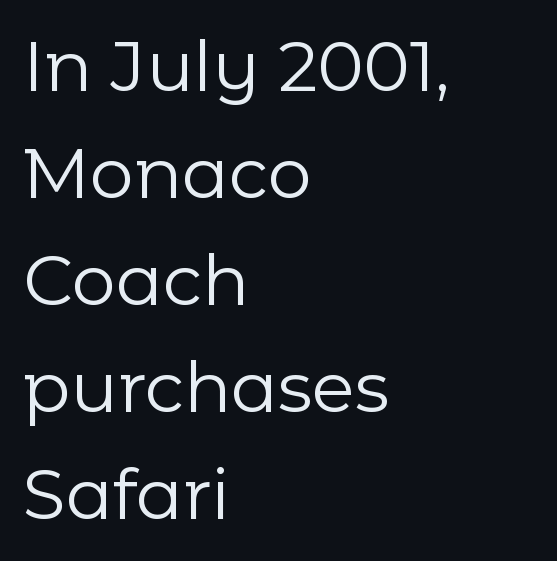
Regarding serifs, this sample does without them. Check under the words: just untouched page. Varying glyph widths throughout — classic text-font behaviour. A roman cut, with each character standing at attention. Nothing unusual about the tracking: characters are spaced as the font intends.
